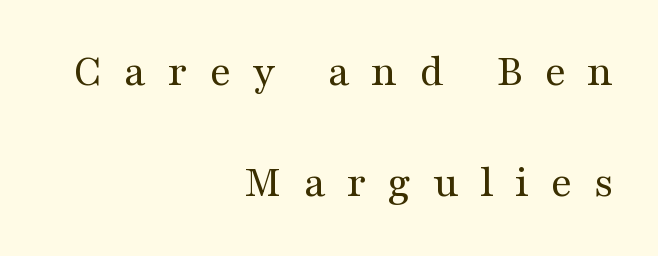
Q: Is the text bold? A: No.
Q: Is the text italic (slanted)? A: No, it is upright.
Q: Is the typeface a serif or a sans-serif typeface? A: Serif.
Q: Is the text underlined? A: No.
Q: How is the paragraph aligned? A: Right-aligned.
Q: Is the spacing between letters normal or unusually wide? A: Unusually wide.
Q: Is the spacing between lines tight, normal or loose? A: Loose.
Q: Width (condensed, normal, or wide)? A: Wide.
Q: Stroke contrast? A: Medium.
Q: x-height? A: Medium.
Q: Monospaced? A: No.
